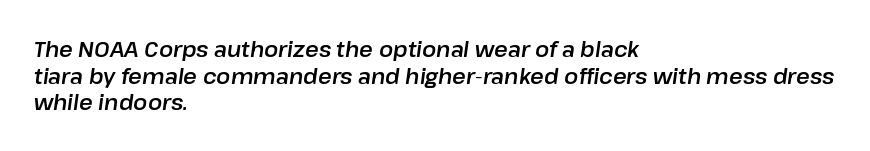
{"italic": "yes", "lean": "right", "slant_degrees": 8, "underline": "no", "align": "left", "line_spacing": "normal", "line_spacing_ratio": 1.27, "letter_spacing": "normal", "letter_spacing_em": 0.0, "glyph_px": 21}
